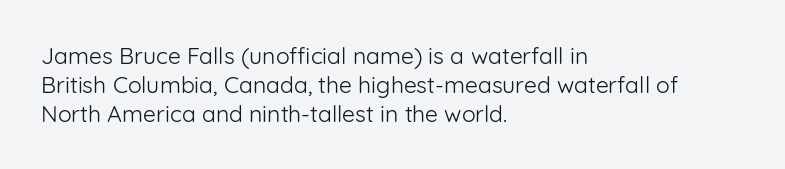
Q: Is the text bold? A: No.
Q: Is the text italic (slanted)? A: No, it is upright.
Q: Is the text underlined? A: No.
Q: How is the paragraph aligned? A: Left-aligned.
Q: Is the spacing between letters normal or unusually wide? A: Normal.
Q: Is the spacing between lines tight, normal or loose? A: Normal.
